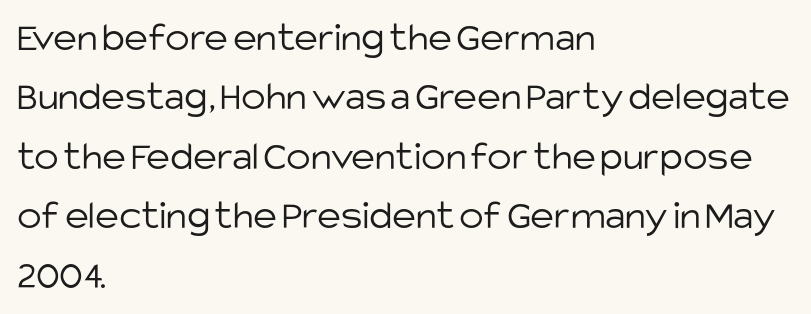
{"serif": "no", "italic": "no", "bold": "no", "weight": "light", "width": "normal", "stroke_contrast": "low", "x_height": "large", "monospaced": "no", "underline": "no", "align": "left", "line_spacing": "normal", "line_spacing_ratio": 1.45, "letter_spacing": "normal", "letter_spacing_em": 0.0, "glyph_px": 41}
